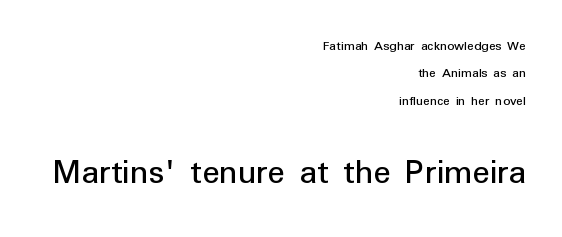
A light-to-regular cut is what we see here. If you measured baseline to baseline, you'd find a long distance. Proportional: the letters do not fall into vertical columns. Posture: straight, roman, zero tilt. Check the space under the baseline: it is left empty.
